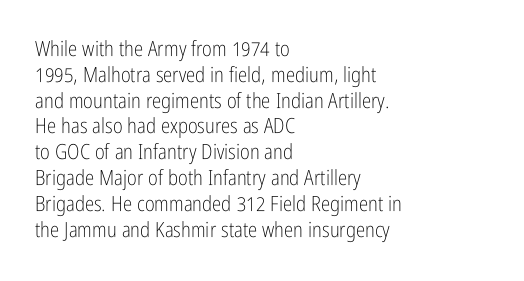
{"italic": "no", "bold": "no", "underline": "no", "align": "left", "line_spacing_ratio": 1.23, "letter_spacing": "normal", "letter_spacing_em": 0.0, "glyph_px": 21}
